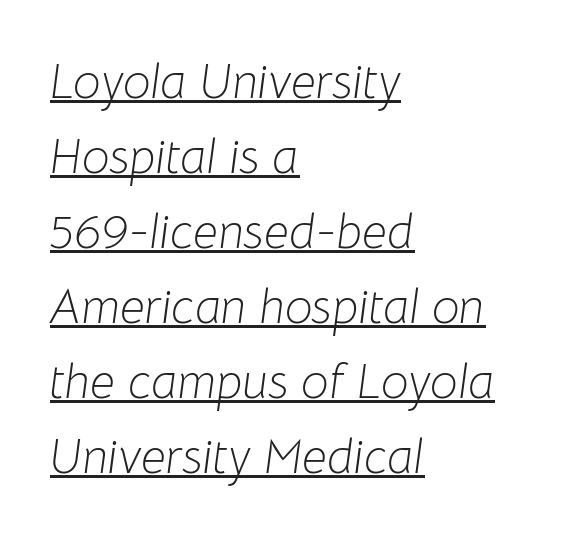
The image shows 49 px light type, italic (leaning right); set left-aligned, normal line spacing (1.53x), normal letter spacing, underlined; low stroke contrast and a medium x-height.
